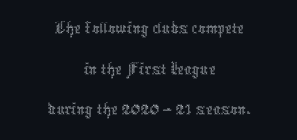
{"italic": "no", "bold": "no", "weight": "thin", "width": "condensed", "x_height": "medium", "monospaced": "no", "underline": "no", "align": "center", "line_spacing": "tight", "line_spacing_ratio": 1.07, "letter_spacing": "normal", "letter_spacing_em": 0.0, "glyph_px": 38}
